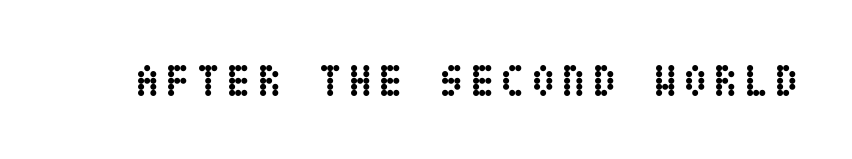
Q: Is the text bold? A: Yes.
Q: Is the text italic (slanted)? A: No, it is upright.
Q: Is the text underlined? A: No.
Q: Width (condensed, normal, or wide)? A: Condensed.
Q: Stroke contrast? A: Low.
Q: x-height? A: Large.
